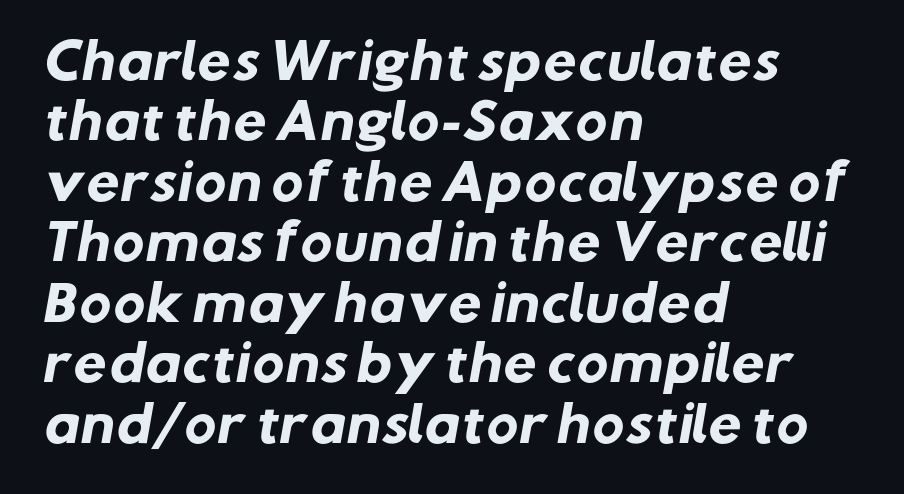
The image shows 48 px heavy sans-serif type; set left-aligned, normal line spacing (1.26x), normal letter spacing, not underlined; low stroke contrast and a medium x-height.
